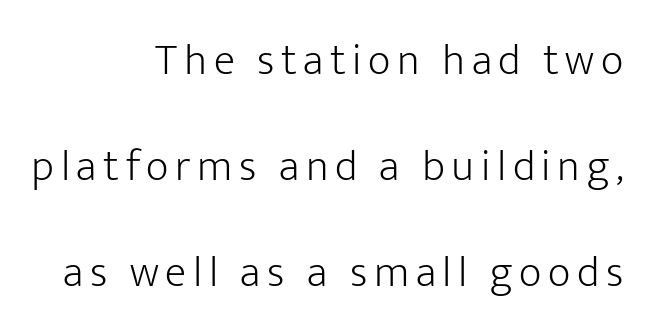
Q: Is the text bold? A: No.
Q: Is the text italic (slanted)? A: No, it is upright.
Q: Is the typeface a serif or a sans-serif typeface? A: Sans-serif.
Q: Is the text underlined? A: No.
Q: How is the paragraph aligned? A: Right-aligned.
Q: Is the spacing between lines tight, normal or loose? A: Loose.
Q: Width (condensed, normal, or wide)? A: Normal.
Q: Stroke contrast? A: Low.
Q: x-height? A: Medium.
Q: Monospaced? A: No.
